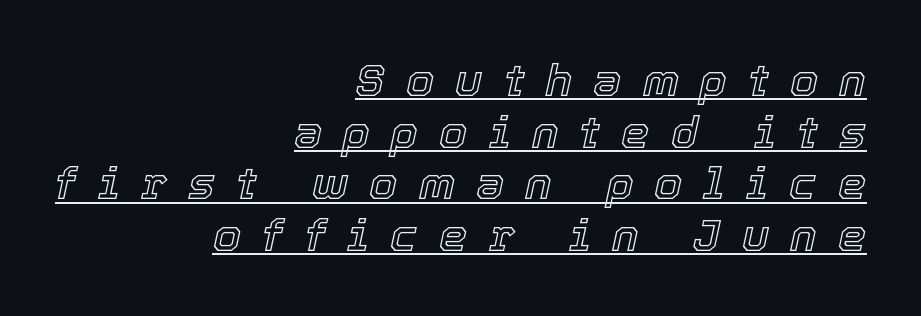
A flush-right, rag-left setting is used for this passage. Is there an underline? Yes — a line sits under the letters. Notice how descenders almost collide with the ascenders below — that's tight leading. Between one letter and the next there's a generous, obvious gap. Note the varied advance widths — an 'i' is clearly narrower than an 'm'. Is the type slanted? Yes — the strokes lean at a clear angle.
